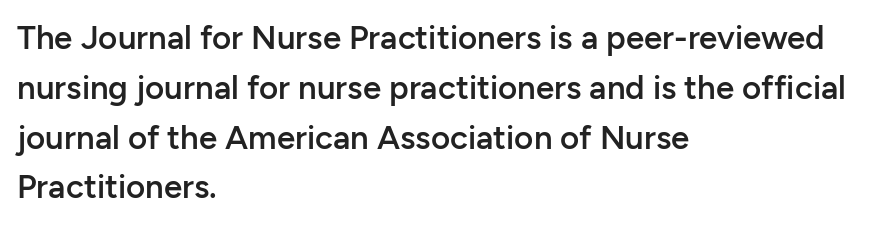
{"serif": "no", "italic": "no", "bold": "semi", "weight": "semibold", "width": "normal", "stroke_contrast": "low", "x_height": "medium", "monospaced": "no", "underline": "no", "align": "left", "line_spacing": "normal", "line_spacing_ratio": 1.51, "letter_spacing": "normal", "letter_spacing_em": 0.0, "glyph_px": 33}
